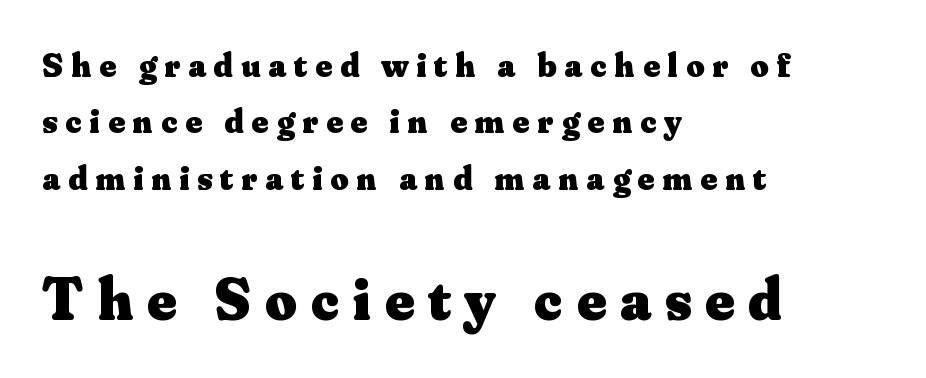
{"serif": "yes", "italic": "no", "bold": "yes", "weight": "heavy", "width": "normal", "stroke_contrast": "medium", "x_height": "small", "monospaced": "no", "underline": "no", "align": "left", "line_spacing": "normal", "line_spacing_ratio": 1.61, "letter_spacing": "wide", "letter_spacing_em": 0.23, "larger_block": "second", "size_ratio": 1.74, "glyph_px": 61}
